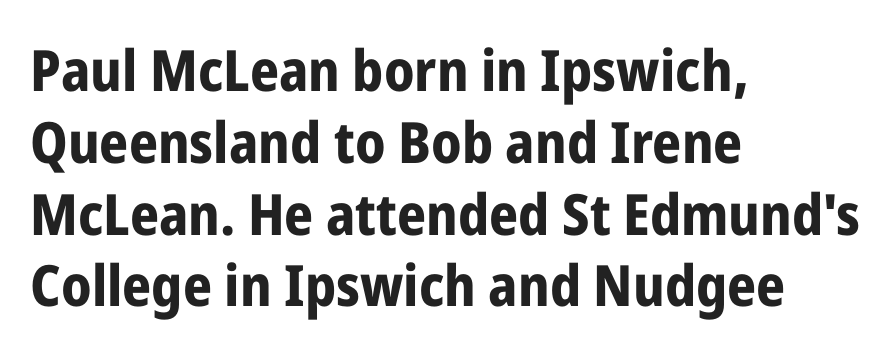
The image shows 57 px bold, condensed sans-serif type, upright; set left-aligned, normal line spacing (1.26x), normal letter spacing, not underlined; low stroke contrast and a medium x-height.
